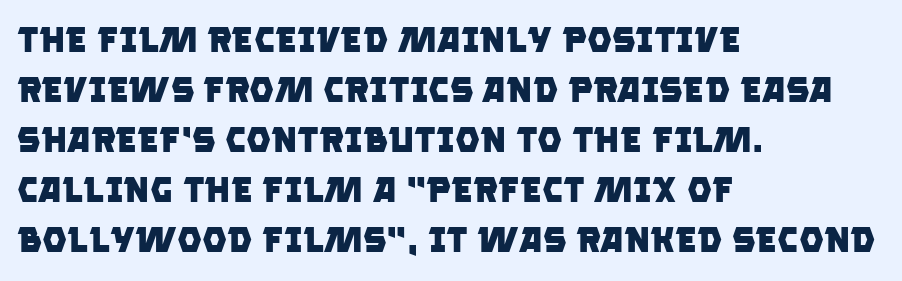
The sample has been set heavy, in full bold. To sum up the face: it is a sans, with no serifs. Left-aligned paragraph, ragged on the right. Any mark beneath the type? The region is blank.
